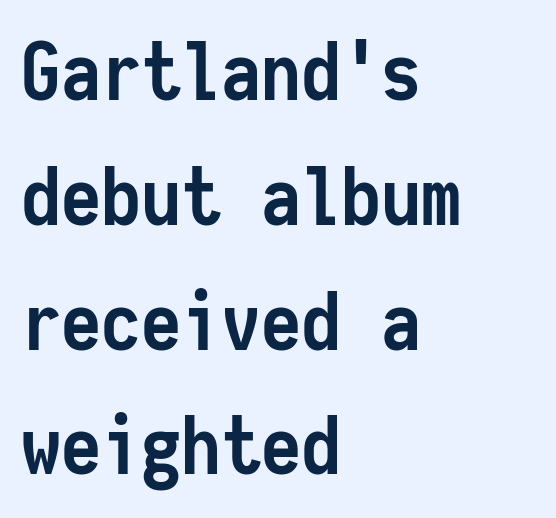
The image shows 80 px semibold, condensed sans-serif type, upright, monospaced; set left-aligned, normal line spacing (1.56x), normal letter spacing, not underlined; low stroke contrast and a medium x-height.
